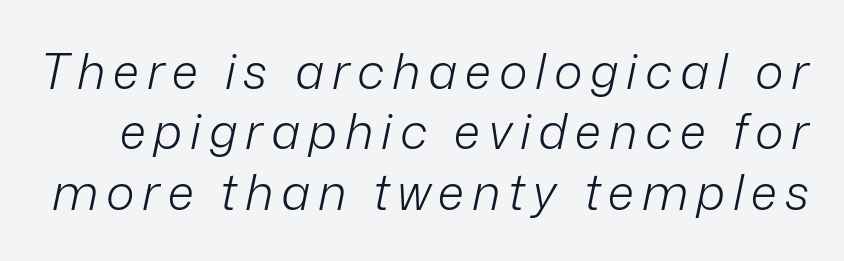
Q: Is the text bold? A: No.
Q: Is the text italic (slanted)? A: Yes, it leans right by about 12 degrees.
Q: Is the text underlined? A: No.
Q: Width (condensed, normal, or wide)? A: Normal.
Q: Stroke contrast? A: Low.
Q: x-height? A: Medium.
Q: Monospaced? A: No.
